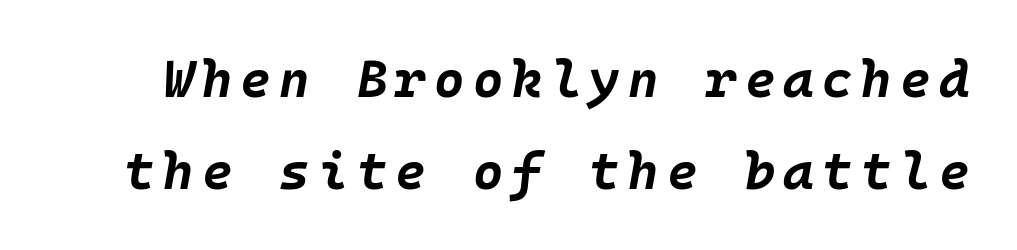
The image shows 52 px bold type, italic (leaning right); set line spacing 1.76x, not underlined; low stroke contrast and a large x-height.
